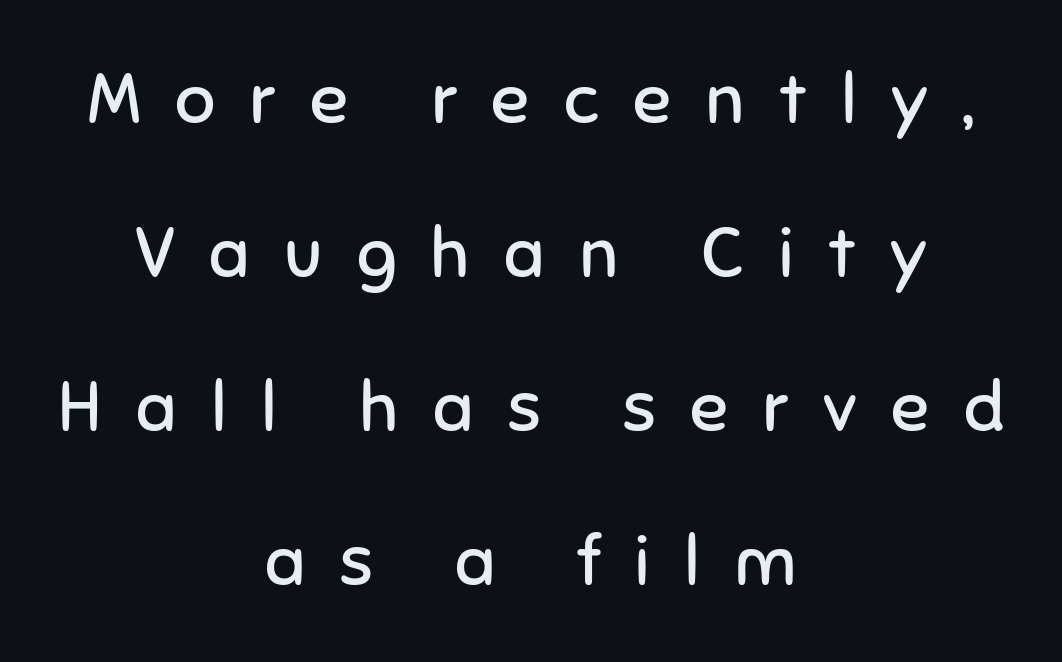
Do the characters align in a grid? No, the font is proportional. The space beneath each line is pristine and unruled. One glance says open: line gaps are wider than usual. Italic: no, the glyphs are upright roman.
